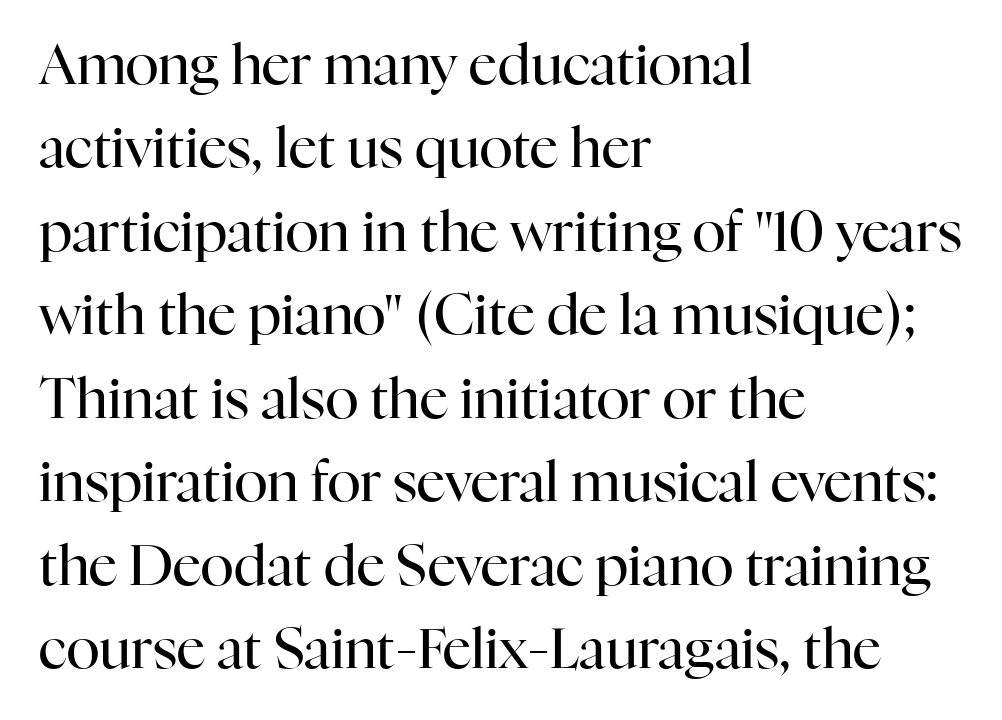
Q: Is the text bold? A: No.
Q: Is the text italic (slanted)? A: No, it is upright.
Q: Is the typeface a serif or a sans-serif typeface? A: Serif.
Q: Is the text underlined? A: No.
Q: How is the paragraph aligned? A: Left-aligned.
Q: Is the spacing between letters normal or unusually wide? A: Normal.
Q: Is the spacing between lines tight, normal or loose? A: Normal.
Q: Width (condensed, normal, or wide)? A: Normal.
Q: Stroke contrast? A: High.
Q: x-height? A: Medium.
Q: Monospaced? A: No.
